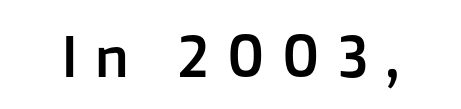
The image shows 59 px sans-serif type, upright; set unusually wide letter spacing (+0.27 em), not underlined; low stroke contrast and a medium x-height.
